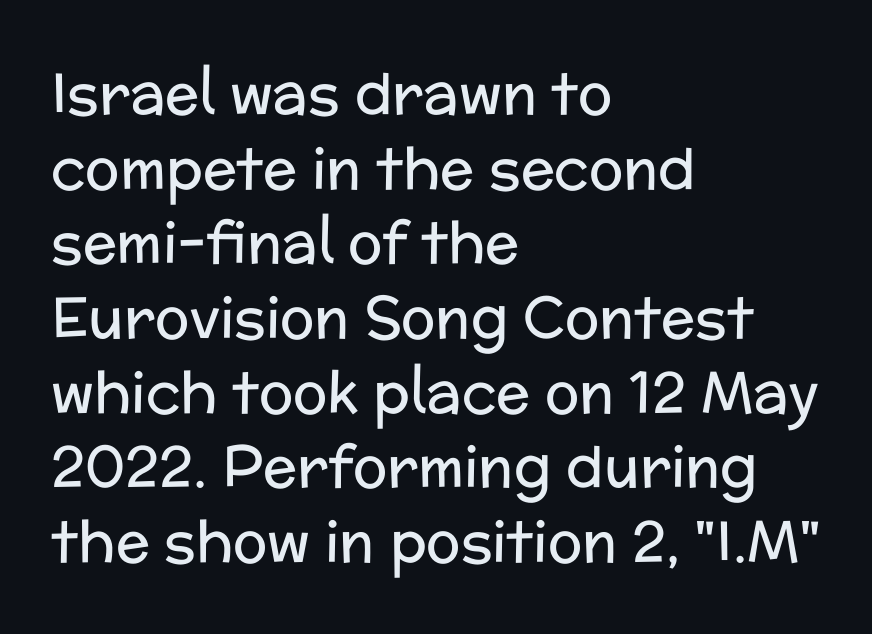
Q: Is the text bold? A: No.
Q: Is the text italic (slanted)? A: No, it is upright.
Q: Is the typeface a serif or a sans-serif typeface? A: Sans-serif.
Q: Is the text underlined? A: No.
Q: How is the paragraph aligned? A: Left-aligned.
Q: Is the spacing between letters normal or unusually wide? A: Normal.
Q: Is the spacing between lines tight, normal or loose? A: Normal.
Q: Width (condensed, normal, or wide)? A: Normal.
Q: Stroke contrast? A: Low.
Q: x-height? A: Medium.
Q: Monospaced? A: No.
